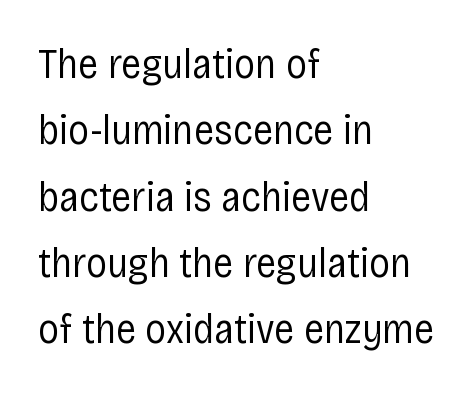
The image shows 42 px regular-weight, condensed sans-serif type, upright; set left-aligned, normal line spacing (1.58x), normal letter spacing, not underlined; low stroke contrast and a large x-height.
